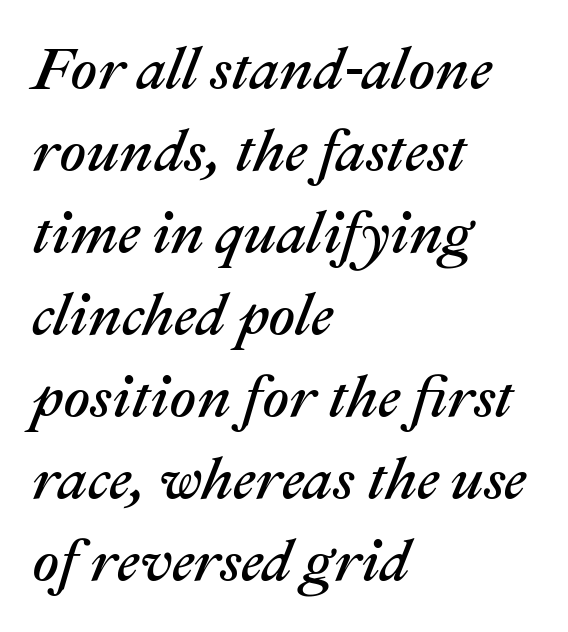
{"italic": "yes", "lean": "right", "slant_degrees": 22, "width": "normal", "stroke_contrast": "medium", "x_height": "medium", "monospaced": "no", "underline": "no", "align": "left", "line_spacing": "normal", "line_spacing_ratio": 1.39, "letter_spacing": "normal", "letter_spacing_em": 0.0, "glyph_px": 59}
